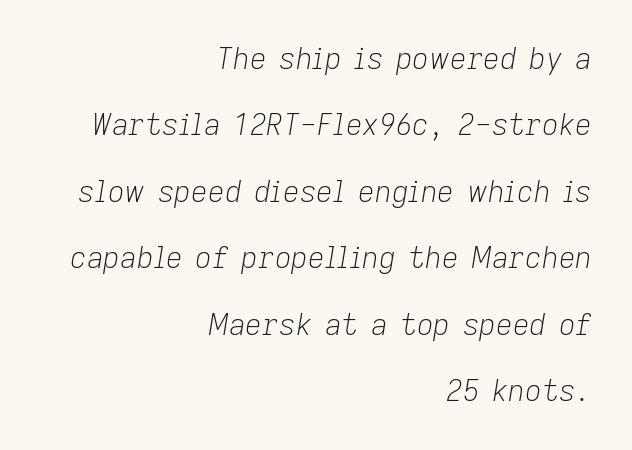
Q: Is the text bold? A: No.
Q: Is the text italic (slanted)? A: Yes, it leans right by about 9 degrees.
Q: Is the text underlined? A: No.
Q: How is the paragraph aligned? A: Right-aligned.
Q: Is the spacing between letters normal or unusually wide? A: Normal.
Q: Is the spacing between lines tight, normal or loose? A: Loose.
Q: Width (condensed, normal, or wide)? A: Normal.
Q: Stroke contrast? A: Low.
Q: x-height? A: Medium.
Q: Monospaced? A: No.
